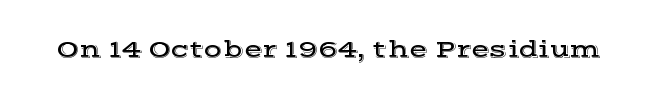
The image shows 24 px text type, upright; set normal letter spacing, not underlined.
